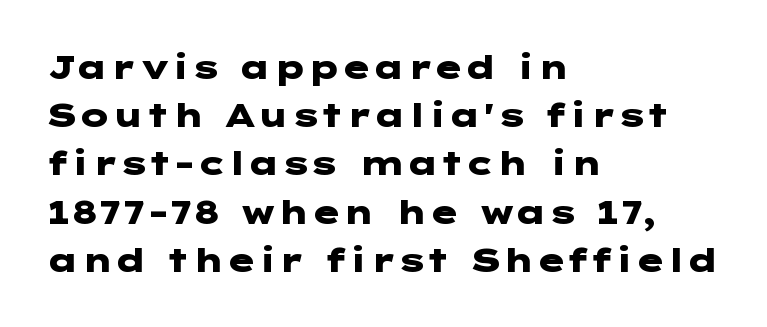
{"serif": "no", "italic": "no", "bold": "yes", "weight": "heavy", "width": "wide", "stroke_contrast": "low", "x_height": "medium", "underline": "no", "align": "left", "line_spacing": "normal", "line_spacing_ratio": 1.46, "letter_spacing": "normal", "letter_spacing_em": 0.0, "glyph_px": 33}
